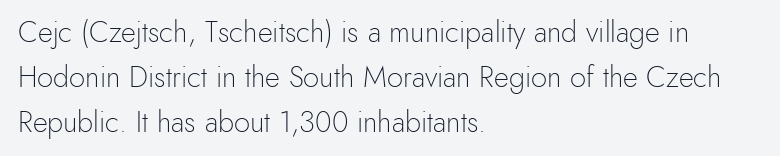
The image shows 29 px light sans-serif type, upright; set left-aligned, normal line spacing (1.55x), normal letter spacing, not underlined; a small x-height.
